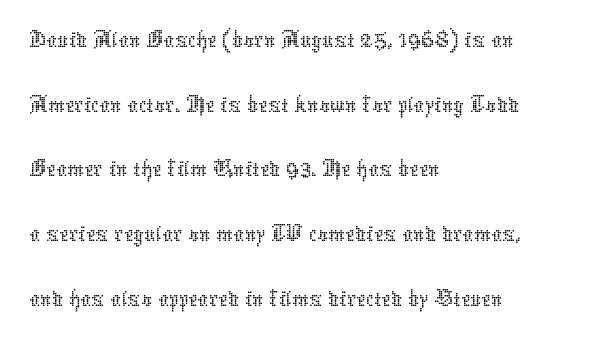
Q: Is the text bold? A: No.
Q: Is the text italic (slanted)? A: No, it is upright.
Q: Is the text underlined? A: No.
Q: How is the paragraph aligned? A: Left-aligned.
Q: Is the spacing between letters normal or unusually wide? A: Normal.
Q: Width (condensed, normal, or wide)? A: Normal.
Q: Stroke contrast? A: Low.
Q: x-height? A: Medium.
Q: Monospaced? A: No.
